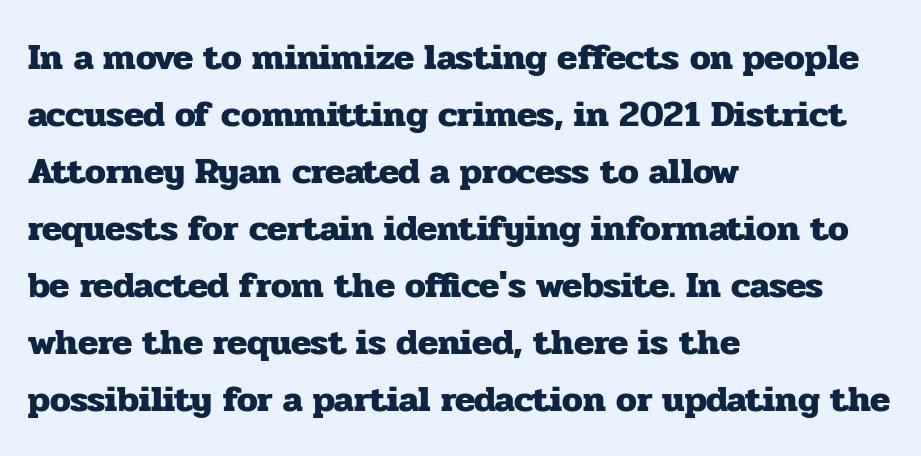
This rendering employs a face with finishing strokes, i.e., a serif. This rendering features lettering with no underline. Casual observation: everything's shoved over to the left. Note the varied advance widths — an 'i' is clearly narrower than an 'm'. Spacing between characters is what you'd get straight out of the box.
